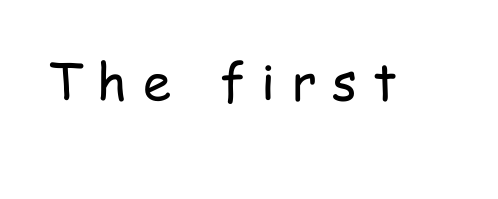
The glyphs in this specimen are sans serif. Vertical stems look standard width or narrower in stroke. This rendering widens character spacing well past its baseline value. Proportional: the letters do not fall into vertical columns. This rendering features lettering with no underline.
